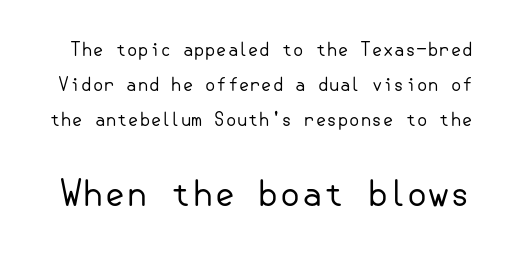
{"serif": "no", "italic": "no", "bold": "no", "weight": "regular", "width": "normal", "stroke_contrast": "low", "x_height": "small", "underline": "no", "line_spacing": "loose", "line_spacing_ratio": 1.94, "letter_spacing": "normal", "letter_spacing_em": 0.0, "larger_block": "second", "size_ratio": 1.94, "glyph_px": 35}
